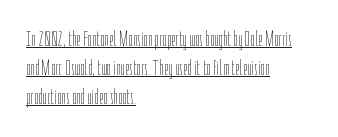
Q: Is the text bold? A: No.
Q: Is the text italic (slanted)? A: No, it is upright.
Q: Is the text underlined? A: Yes.
Q: How is the paragraph aligned? A: Left-aligned.
Q: Is the spacing between letters normal or unusually wide? A: Normal.
Q: Is the spacing between lines tight, normal or loose? A: Normal.
